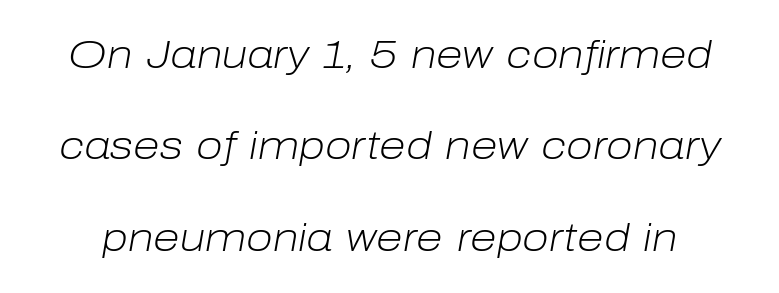
Q: Is the text bold? A: No.
Q: Is the text italic (slanted)? A: Yes, it leans right by about 10 degrees.
Q: Is the text underlined? A: No.
Q: Is the spacing between letters normal or unusually wide? A: Normal.
Q: Is the spacing between lines tight, normal or loose? A: Loose.
Q: Width (condensed, normal, or wide)? A: Normal.
Q: Stroke contrast? A: Low.
Q: x-height? A: Medium.
Q: Monospaced? A: No.
